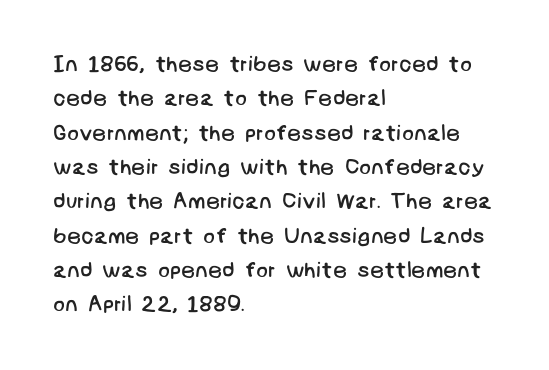
Q: Is the text bold? A: No.
Q: Is the text underlined? A: No.
Q: How is the paragraph aligned? A: Left-aligned.
Q: Is the spacing between letters normal or unusually wide? A: Normal.
Q: Is the spacing between lines tight, normal or loose? A: Normal.
